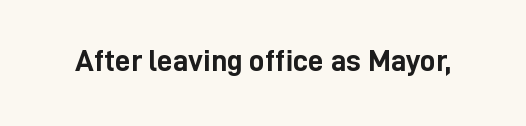
Q: Is the text bold? A: Yes.
Q: Is the text italic (slanted)? A: No, it is upright.
Q: Is the typeface a serif or a sans-serif typeface? A: Sans-serif.
Q: Is the text underlined? A: No.
Q: Is the spacing between letters normal or unusually wide? A: Normal.
Q: Width (condensed, normal, or wide)? A: Condensed.
Q: Stroke contrast? A: Low.
Q: x-height? A: Medium.
Q: Monospaced? A: No.
